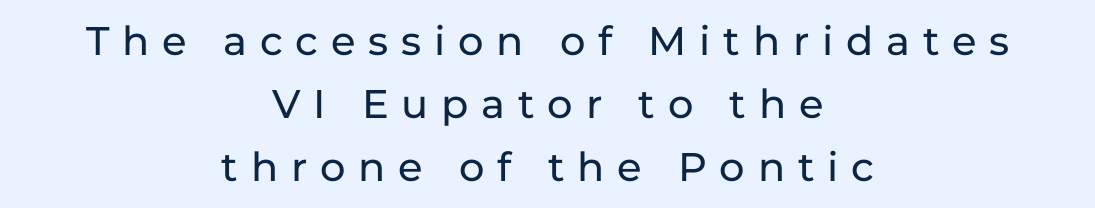
The image shows 40 px sans-serif type, upright; set centered, normal line spacing (1.57x), unusually wide letter spacing (+0.32 em), not underlined; low stroke contrast and a medium x-height.
